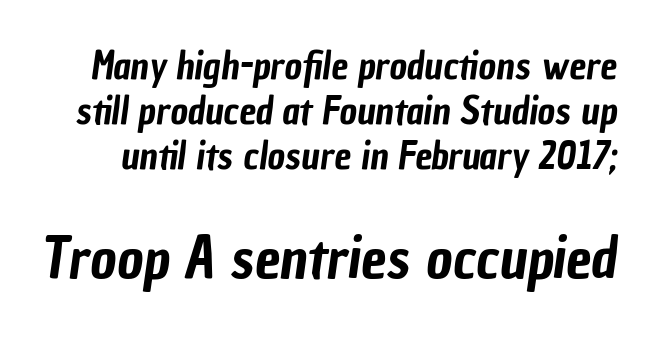
Each letter keeps its own natural width here, so spacing adapts to shape. Unmarked baselines from the first word to the last. Note: no serifs on the glyphs. No extra tracking has been applied to these lines. A student would notice the bottom passage is typeset larger than what precedes it.
